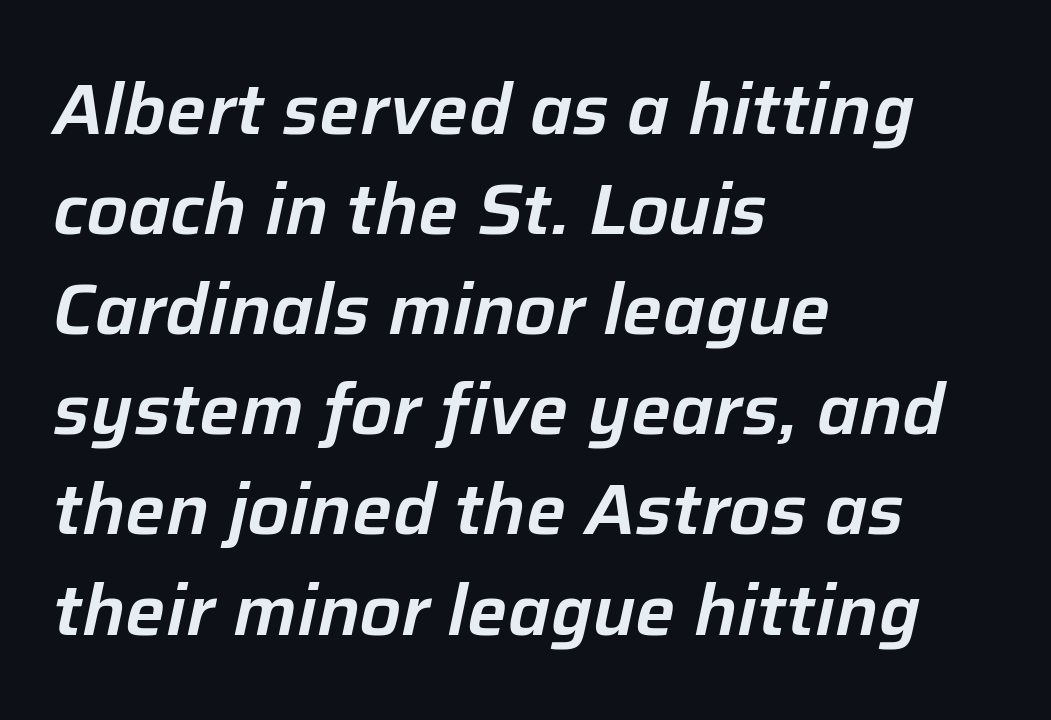
The image shows 71 px text type, italic (leaning right); set left-aligned, normal line spacing (1.41x), normal letter spacing, not underlined; low stroke contrast and a medium x-height.
